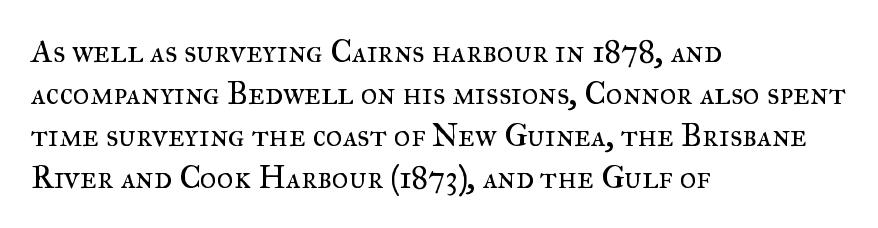
Ascenders rise straight up at ninety degrees. Tracking value appears to be zero — textbook default spacing. This is serif lettering, the kind often seen in printed books. Each row of text sits above clean, open space. Whoever set this chose a conventional vertical rhythm.
